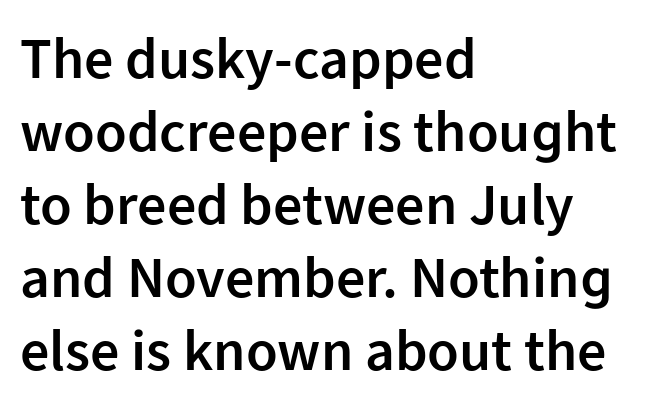
Q: Is the text bold? A: Semi-bold.
Q: Is the text italic (slanted)? A: No, it is upright.
Q: Is the typeface a serif or a sans-serif typeface? A: Sans-serif.
Q: Is the text underlined? A: No.
Q: How is the paragraph aligned? A: Left-aligned.
Q: Is the spacing between letters normal or unusually wide? A: Normal.
Q: Is the spacing between lines tight, normal or loose? A: Normal.
Q: Width (condensed, normal, or wide)? A: Normal.
Q: Stroke contrast? A: Low.
Q: x-height? A: Medium.
Q: Monospaced? A: No.
